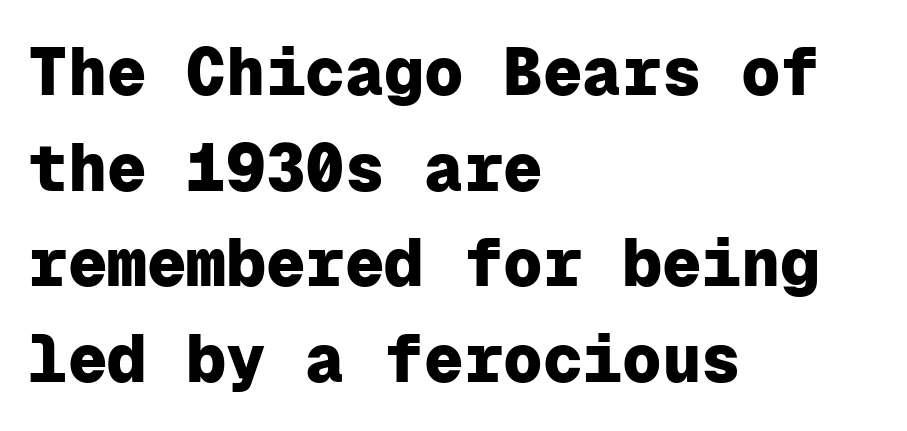
The image shows 66 px heavy sans-serif type, upright, monospaced; set left-aligned, normal line spacing (1.45x), normal letter spacing, not underlined; low stroke contrast and a medium x-height.
